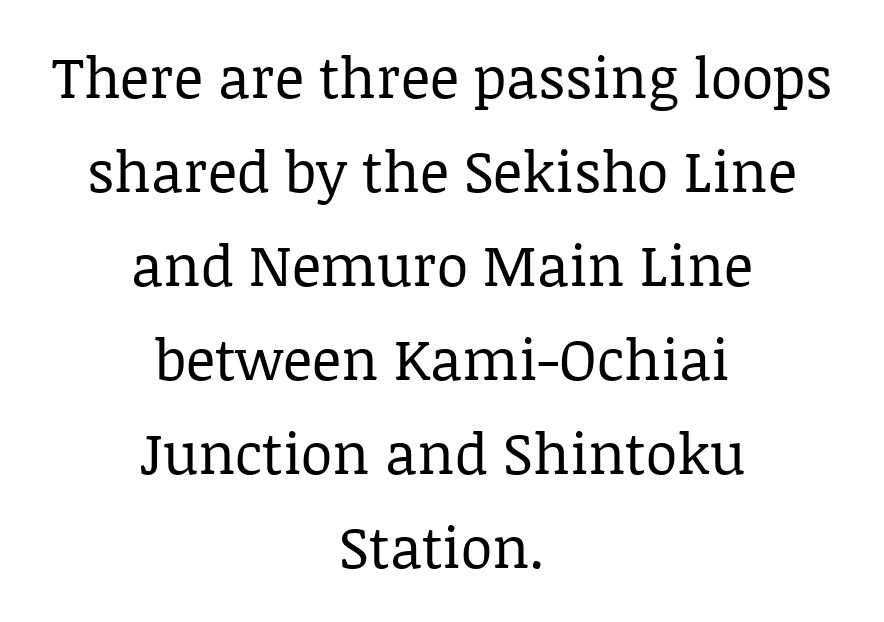
Q: Is the text bold? A: No.
Q: Is the text italic (slanted)? A: No, it is upright.
Q: Is the typeface a serif or a sans-serif typeface? A: Serif.
Q: Is the text underlined? A: No.
Q: How is the paragraph aligned? A: Centered.
Q: Is the spacing between letters normal or unusually wide? A: Normal.
Q: Is the spacing between lines tight, normal or loose? A: Normal.
Q: Width (condensed, normal, or wide)? A: Normal.
Q: Stroke contrast? A: Low.
Q: x-height? A: Large.
Q: Monospaced? A: No.
